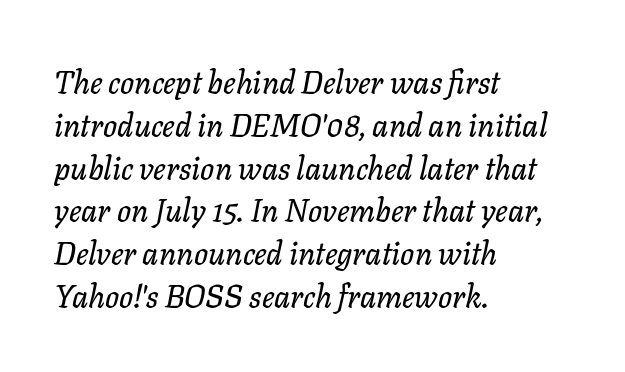
The image shows 31 px text type, italic (leaning right); set left-aligned, normal line spacing (1.38x), normal letter spacing, not underlined; low stroke contrast and a medium x-height.
